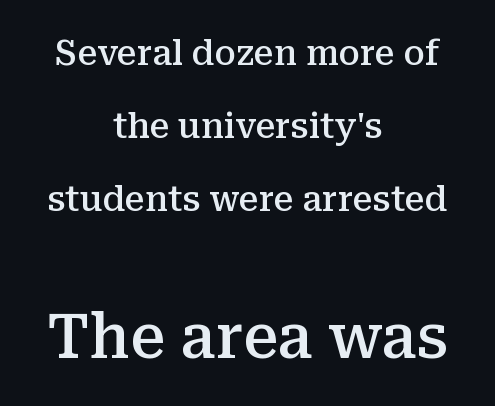
Q: Is the text bold? A: Semi-bold.
Q: Is the text italic (slanted)? A: No, it is upright.
Q: Is the typeface a serif or a sans-serif typeface? A: Serif.
Q: Is the text underlined? A: No.
Q: How is the paragraph aligned? A: Centered.
Q: Is the spacing between letters normal or unusually wide? A: Normal.
Q: Is the spacing between lines tight, normal or loose? A: Loose.
Q: Which block of text is set in a larger size, the first (top) or the second (bottom)? A: The second (bottom) one.
Q: Width (condensed, normal, or wide)? A: Normal.
Q: Stroke contrast? A: Medium.
Q: x-height? A: Medium.
Q: Monospaced? A: No.
